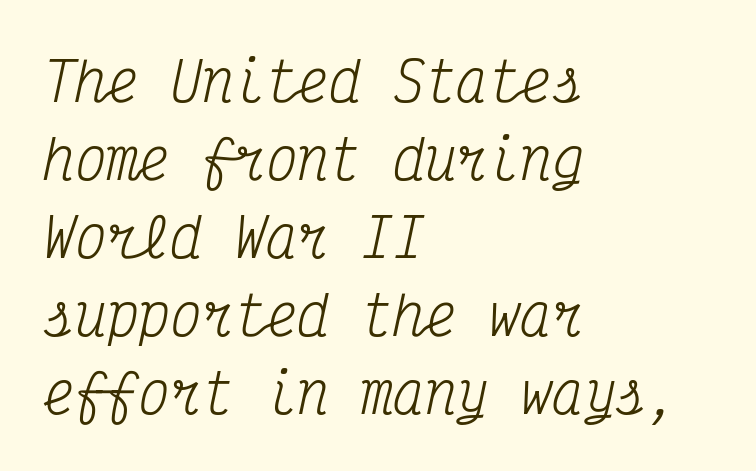
Q: Is the text bold? A: No.
Q: Is the text italic (slanted)? A: Yes, it leans right by about 12 degrees.
Q: Is the typeface a serif or a sans-serif typeface? A: Serif.
Q: Is the text underlined? A: No.
Q: How is the paragraph aligned? A: Left-aligned.
Q: Is the spacing between letters normal or unusually wide? A: Normal.
Q: Is the spacing between lines tight, normal or loose? A: Normal.
Q: Width (condensed, normal, or wide)? A: Condensed.
Q: Stroke contrast? A: Medium.
Q: x-height? A: Medium.
Q: Monospaced? A: Yes.
